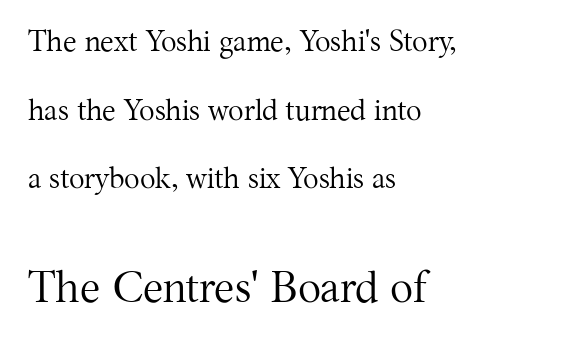
Q: Is the text bold? A: No.
Q: Is the text italic (slanted)? A: No, it is upright.
Q: Is the typeface a serif or a sans-serif typeface? A: Serif.
Q: Is the text underlined? A: No.
Q: How is the paragraph aligned? A: Left-aligned.
Q: Is the spacing between letters normal or unusually wide? A: Normal.
Q: Is the spacing between lines tight, normal or loose? A: Loose.
Q: Which block of text is set in a larger size, the first (top) or the second (bottom)? A: The second (bottom) one.
Q: Width (condensed, normal, or wide)? A: Normal.
Q: Stroke contrast? A: Medium.
Q: x-height? A: Medium.
Q: Monospaced? A: No.
